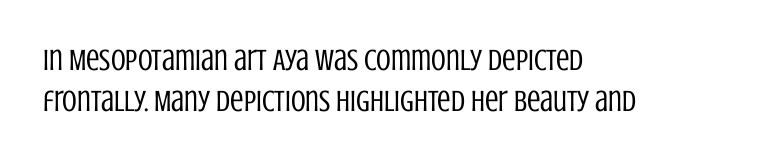
Q: Is the text bold? A: No.
Q: Is the text italic (slanted)? A: No, it is upright.
Q: Is the typeface a serif or a sans-serif typeface? A: Sans-serif.
Q: Is the text underlined? A: No.
Q: How is the paragraph aligned? A: Left-aligned.
Q: Is the spacing between letters normal or unusually wide? A: Normal.
Q: Is the spacing between lines tight, normal or loose? A: Normal.
Q: Width (condensed, normal, or wide)? A: Condensed.
Q: Stroke contrast? A: Low.
Q: x-height? A: Large.
Q: Monospaced? A: No.
